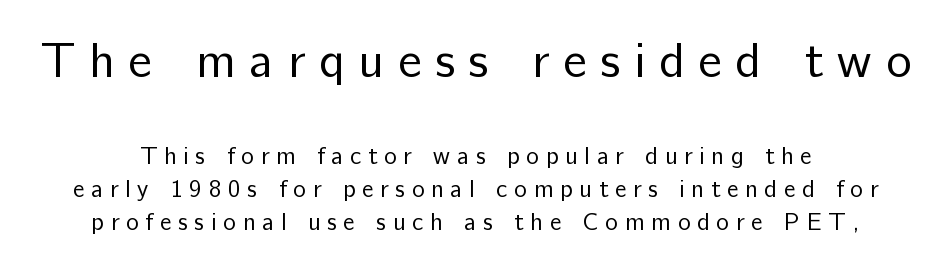
A student would notice the top passage is typeset larger than what follows. Leftover space on each line is divided equally before and after the words. Glance below the letters and you will spot only blank space. What kind of face is this? One without serifs — a sans. Does the leading feel generous? No, just average.
